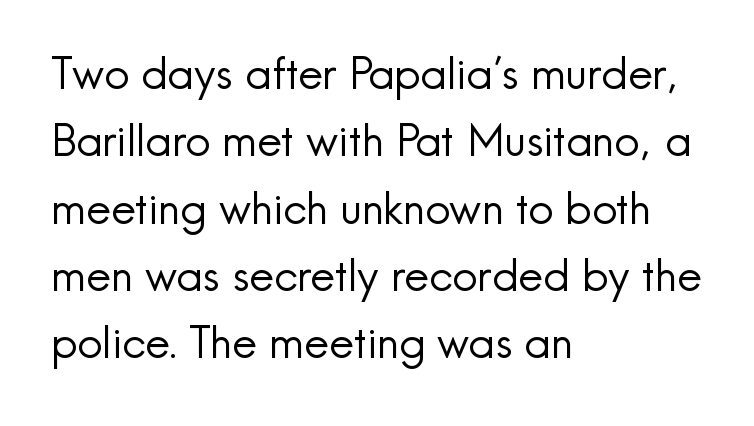
{"serif": "no", "italic": "no", "bold": "no", "weight": "regular", "width": "normal", "x_height": "small", "monospaced": "no", "underline": "no", "align": "left", "line_spacing": "normal", "line_spacing_ratio": 1.53, "letter_spacing": "normal", "letter_spacing_em": 0.0, "glyph_px": 44}
